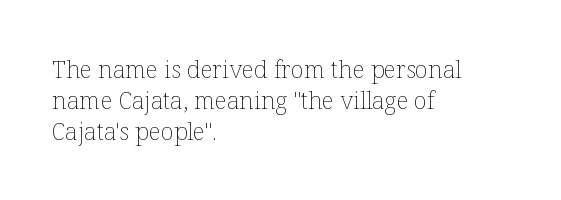
The image shows 24 px text type, upright; set left-aligned, normal line spacing (1.29x), normal letter spacing, not underlined.
